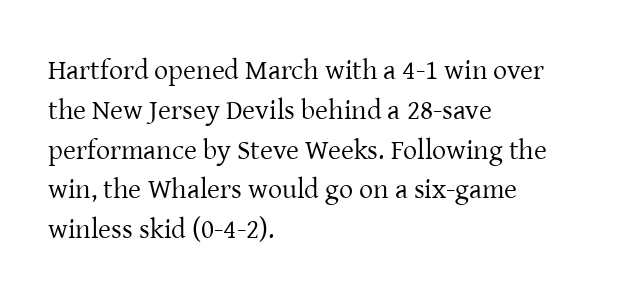
The image shows 28 px regular-weight serif type, upright; set left-aligned, normal line spacing (1.42x), normal letter spacing, not underlined; low stroke contrast and a medium x-height.
